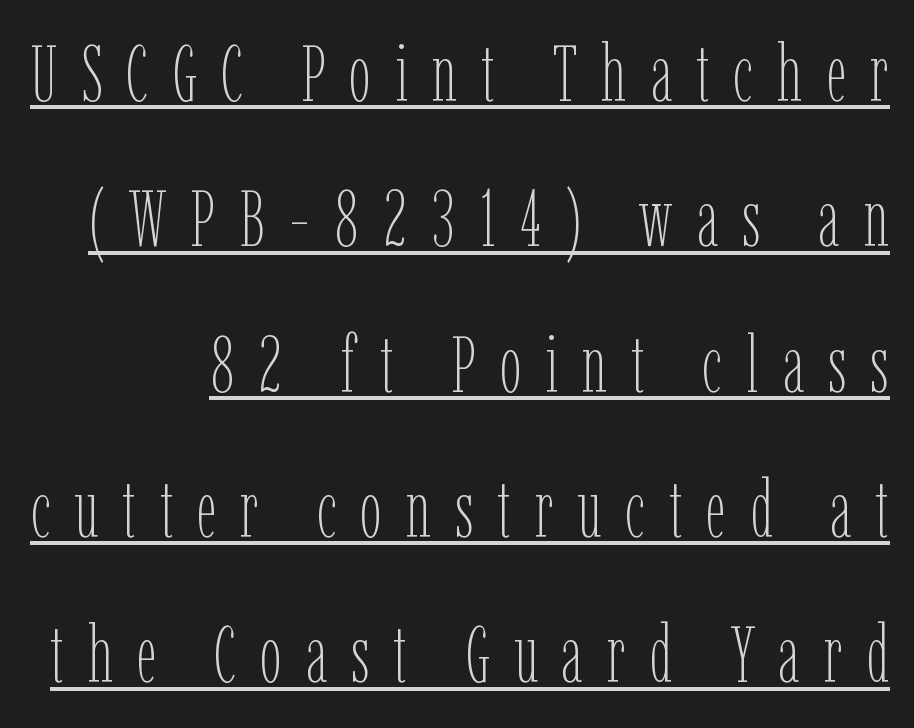
{"italic": "no", "bold": "no", "weight": "thin", "width": "condensed", "stroke_contrast": "low", "x_height": "medium", "monospaced": "no", "underline": "yes", "line_spacing_ratio": 1.84, "letter_spacing": "wide", "letter_spacing_em": 0.3, "glyph_px": 79}
